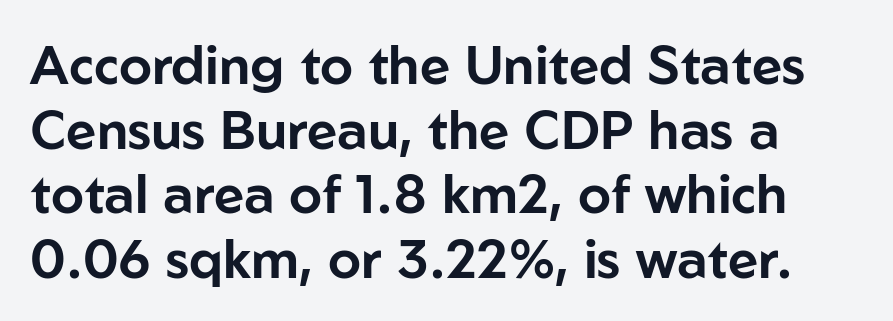
Q: Is the text italic (slanted)? A: No, it is upright.
Q: Is the typeface a serif or a sans-serif typeface? A: Sans-serif.
Q: Is the text underlined? A: No.
Q: How is the paragraph aligned? A: Left-aligned.
Q: Is the spacing between letters normal or unusually wide? A: Normal.
Q: Width (condensed, normal, or wide)? A: Normal.
Q: Stroke contrast? A: Low.
Q: x-height? A: Medium.
Q: Monospaced? A: No.
